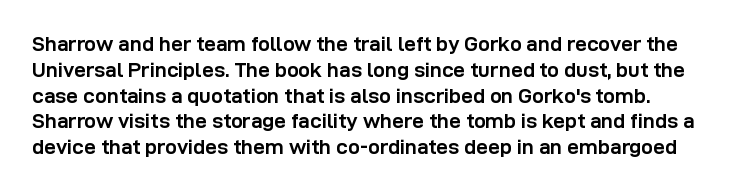
Q: Is the text bold? A: Yes.
Q: Is the text italic (slanted)? A: No, it is upright.
Q: Is the text underlined? A: No.
Q: How is the paragraph aligned? A: Left-aligned.
Q: Is the spacing between letters normal or unusually wide? A: Normal.
